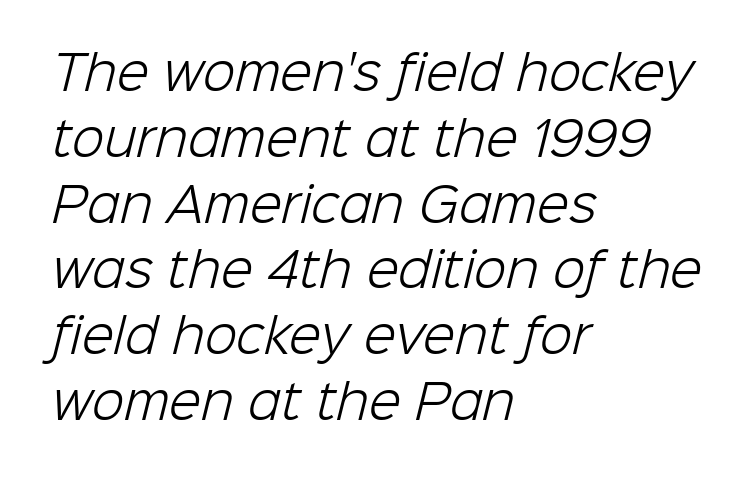
The image shows 47 px light sans-serif type; set left-aligned, normal line spacing (1.4x), normal letter spacing, not underlined; low stroke contrast and a medium x-height.
